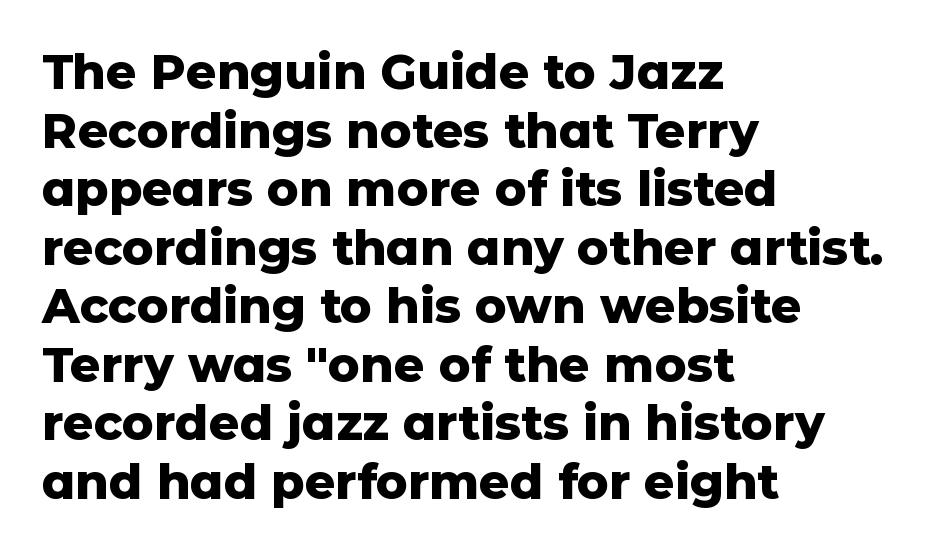
{"serif": "no", "italic": "no", "bold": "yes", "weight": "heavy", "width": "normal", "stroke_contrast": "low", "x_height": "medium", "monospaced": "no", "underline": "no", "align": "left", "line_spacing_ratio": 1.22, "letter_spacing": "normal", "letter_spacing_em": 0.0, "glyph_px": 48}
